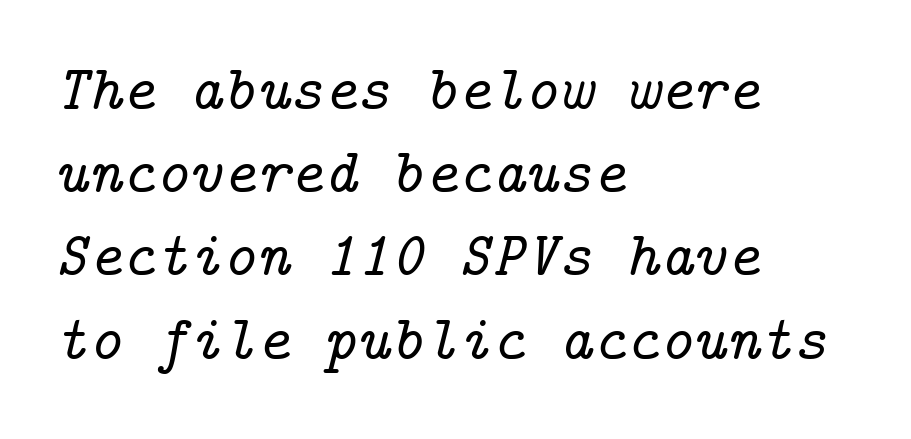
The letters sit at their default tracking, neither squeezed nor spread. Caption: multi-line text, flush left, ragged right. Observe the serifs anchoring each vertical stroke in this sample. Letters rest on an invisible, unmarked baseline. Vertically, the passage feels balanced, rows spaced as you'd expect. Italic? Definitely — the glyphs are oblique.
